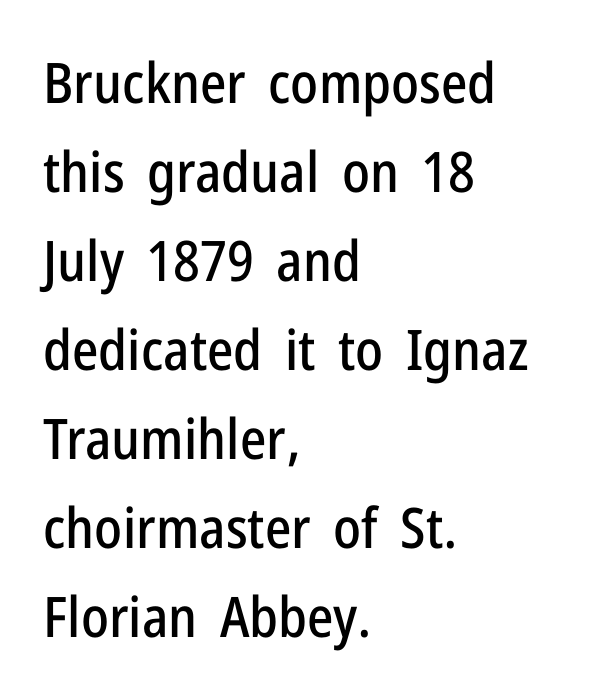
Q: Is the text italic (slanted)? A: No, it is upright.
Q: Is the typeface a serif or a sans-serif typeface? A: Sans-serif.
Q: Is the text underlined? A: No.
Q: How is the paragraph aligned? A: Left-aligned.
Q: Is the spacing between letters normal or unusually wide? A: Normal.
Q: Is the spacing between lines tight, normal or loose? A: Normal.
Q: Width (condensed, normal, or wide)? A: Condensed.
Q: Stroke contrast? A: Low.
Q: x-height? A: Medium.
Q: Monospaced? A: No.
